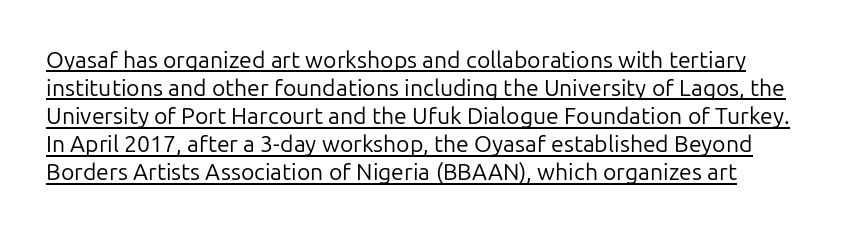
{"italic": "no", "bold": "no", "underline": "yes", "line_spacing_ratio": 1.22, "letter_spacing": "normal", "letter_spacing_em": 0.0, "glyph_px": 23}
